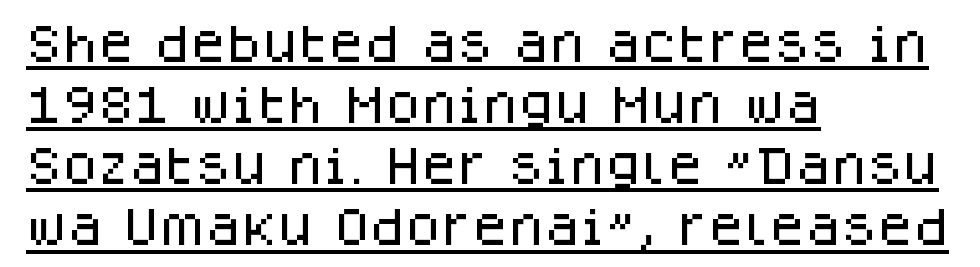
Q: Is the text italic (slanted)? A: No, it is upright.
Q: Is the typeface a serif or a sans-serif typeface? A: Sans-serif.
Q: Is the text underlined? A: Yes.
Q: How is the paragraph aligned? A: Left-aligned.
Q: Is the spacing between letters normal or unusually wide? A: Normal.
Q: Is the spacing between lines tight, normal or loose? A: Normal.
Q: Width (condensed, normal, or wide)? A: Normal.
Q: Stroke contrast? A: Low.
Q: x-height? A: Large.
Q: Monospaced? A: No.
